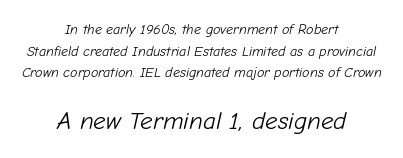
Q: Is the text bold? A: No.
Q: Is the text italic (slanted)? A: Yes, it leans right by about 12 degrees.
Q: Is the text underlined? A: No.
Q: How is the paragraph aligned? A: Centered.
Q: Is the spacing between letters normal or unusually wide? A: Normal.
Q: Is the spacing between lines tight, normal or loose? A: Normal.
Q: Which block of text is set in a larger size, the first (top) or the second (bottom)? A: The second (bottom) one.
